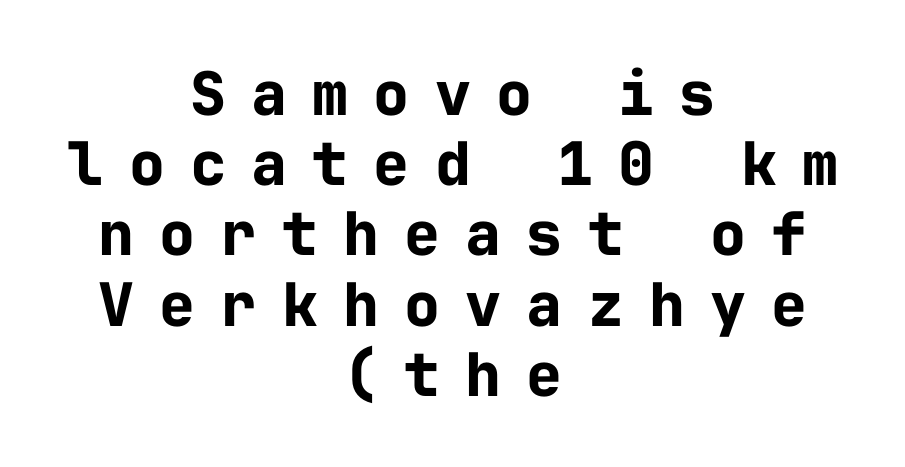
The axis of the letterforms is exactly vertical. Is this a sans? Yes — the strokes have no serifs. Compared with typical body copy, the letter spacing here is much looser. You could count columns in this text — the font is strictly monospaced. Bare-footed words on every line. What weight is shown? A full bold with thick strokes.
